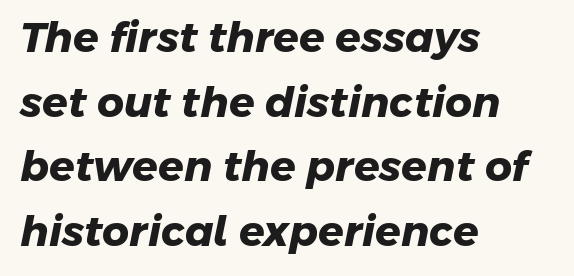
Looks like regular typesetting: each glyph gets only the width it needs. Vertically, the passage feels balanced, rows spaced as you'd expect. This rendering features lettering with no underline. Line beginnings align vertically; line endings do not.
